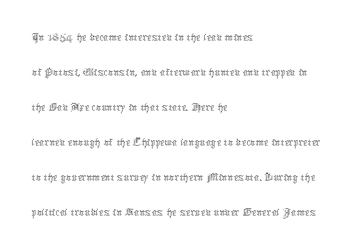
{"italic": "no", "bold": "no", "underline": "no", "align": "left", "line_spacing": "normal", "line_spacing_ratio": 1.35, "letter_spacing": "normal", "letter_spacing_em": 0.0, "glyph_px": 26}
